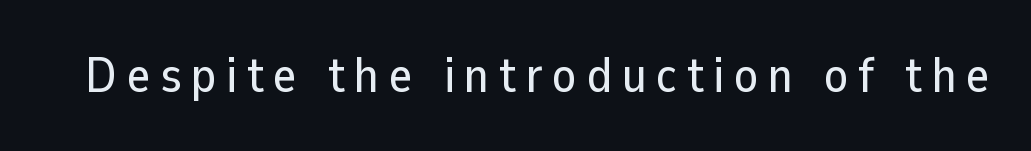
You could not count columns in this text — the font is proportionally spaced. Underline: absent. The lettering holds an erect, upright posture throughout. The type family on display is of the sans-serif kind.
